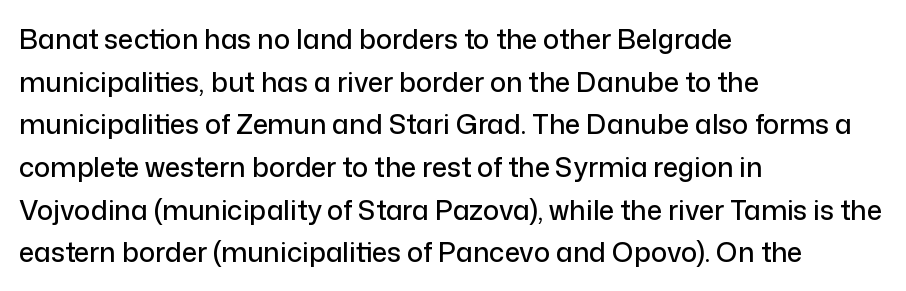
The words here are not underlined. Upright lettering throughout. This rendering leaves character spacing at its baseline value. These lines stack with their left ends in a neat column. Vertical spacing — default.
